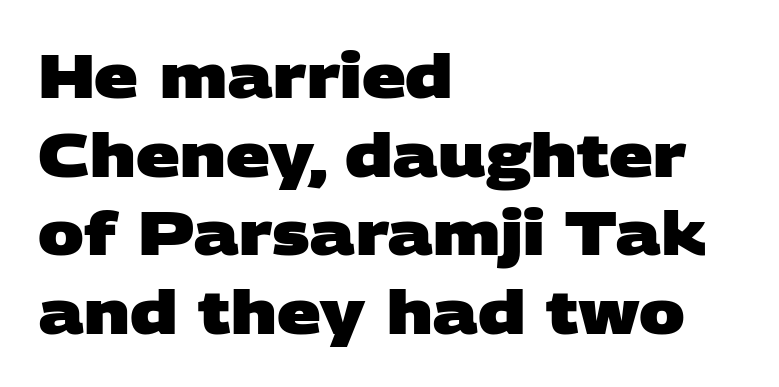
Q: Is the text bold? A: Yes.
Q: Is the typeface a serif or a sans-serif typeface? A: Sans-serif.
Q: Is the text underlined? A: No.
Q: How is the paragraph aligned? A: Left-aligned.
Q: Is the spacing between letters normal or unusually wide? A: Normal.
Q: Is the spacing between lines tight, normal or loose? A: Normal.
Q: Width (condensed, normal, or wide)? A: Wide.
Q: Stroke contrast? A: Low.
Q: x-height? A: Large.
Q: Monospaced? A: No.
